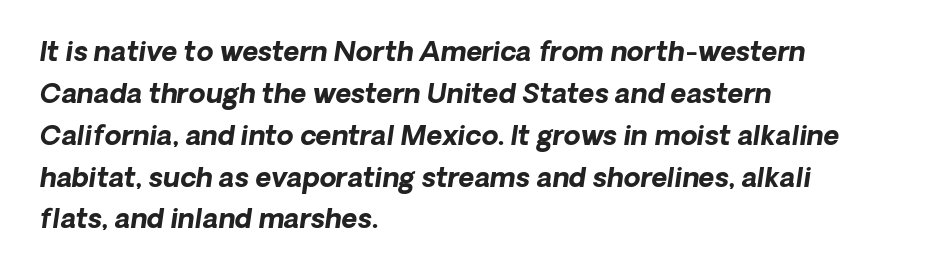
How would I describe the line gaps? Plain and ordinary. The font's italic variant was chosen for this text. A dark, heavy texture on the line: the type is bold. The gaps between neighbouring characters are ordinary and unremarkable.
